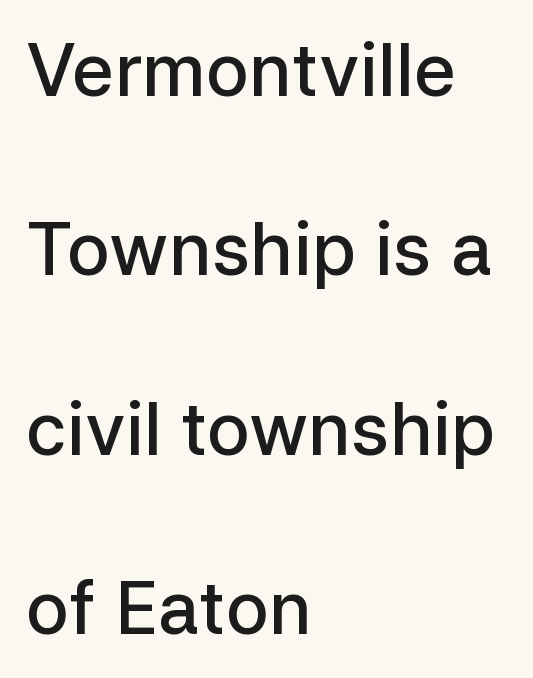
Q: Is the text bold? A: Semi-bold.
Q: Is the text italic (slanted)? A: No, it is upright.
Q: Is the typeface a serif or a sans-serif typeface? A: Sans-serif.
Q: Is the text underlined? A: No.
Q: How is the paragraph aligned? A: Left-aligned.
Q: Is the spacing between letters normal or unusually wide? A: Normal.
Q: Is the spacing between lines tight, normal or loose? A: Loose.
Q: Width (condensed, normal, or wide)? A: Normal.
Q: Stroke contrast? A: Low.
Q: x-height? A: Medium.
Q: Monospaced? A: No.
